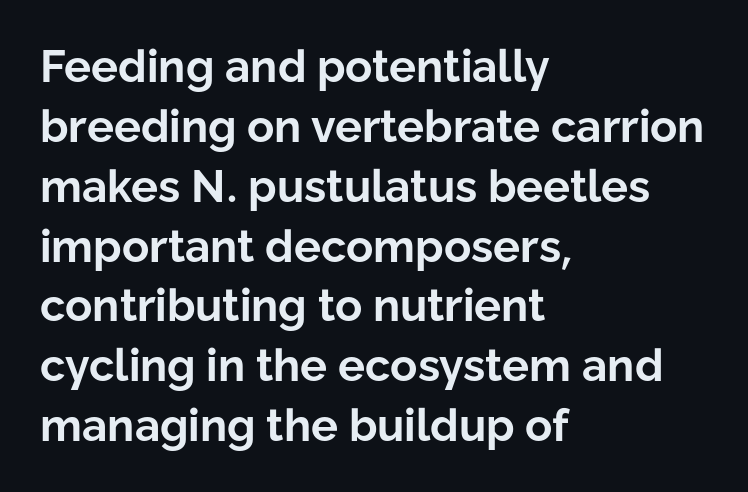
{"serif": "no", "italic": "no", "bold": "yes", "weight": "bold", "width": "normal", "stroke_contrast": "low", "x_height": "medium", "monospaced": "no", "underline": "no", "align": "left", "line_spacing": "normal", "line_spacing_ratio": 1.33, "letter_spacing": "normal", "letter_spacing_em": 0.0, "glyph_px": 45}
